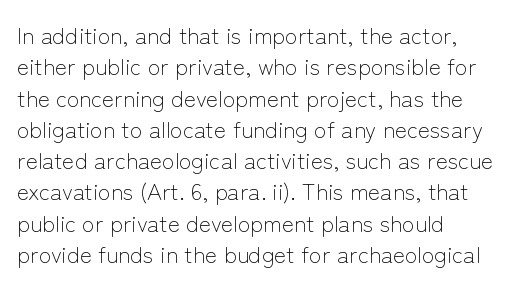
Q: Is the text bold? A: No.
Q: Is the text italic (slanted)? A: No, it is upright.
Q: Is the text underlined? A: No.
Q: How is the paragraph aligned? A: Left-aligned.
Q: Is the spacing between letters normal or unusually wide? A: Normal.
Q: Is the spacing between lines tight, normal or loose? A: Normal.
